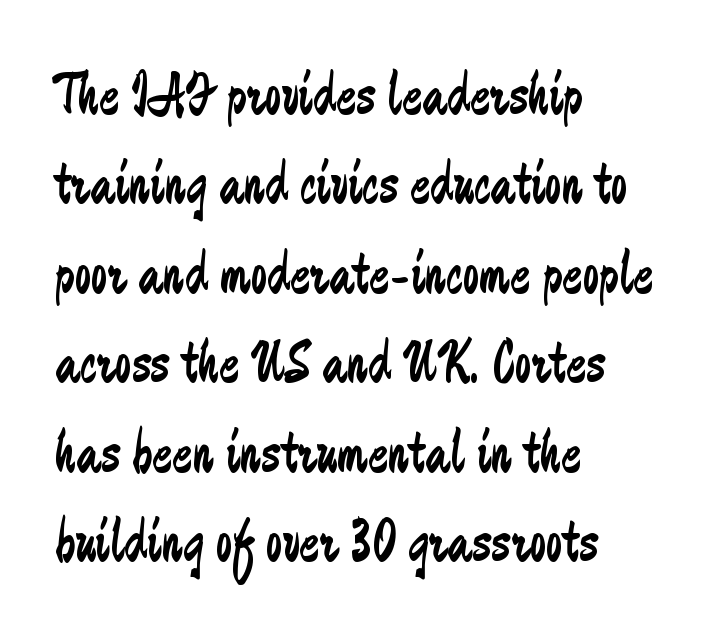
{"serif": "no", "bold": "no", "weight": "regular", "width": "condensed", "stroke_contrast": "low", "x_height": "small", "monospaced": "no", "underline": "no", "align": "left", "line_spacing": "normal", "line_spacing_ratio": 1.49, "letter_spacing": "normal", "letter_spacing_em": 0.0, "glyph_px": 60}
